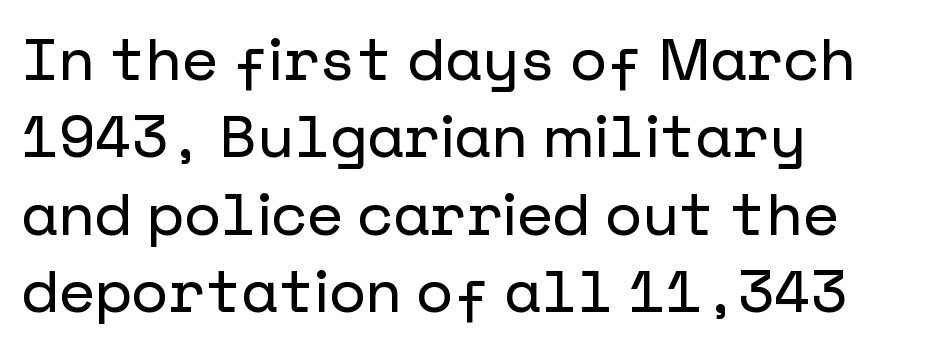
Q: Is the text italic (slanted)? A: No, it is upright.
Q: Is the typeface a serif or a sans-serif typeface? A: Sans-serif.
Q: Is the text underlined? A: No.
Q: How is the paragraph aligned? A: Left-aligned.
Q: Is the spacing between letters normal or unusually wide? A: Normal.
Q: Is the spacing between lines tight, normal or loose? A: Normal.
Q: Width (condensed, normal, or wide)? A: Normal.
Q: Stroke contrast? A: Low.
Q: x-height? A: Medium.
